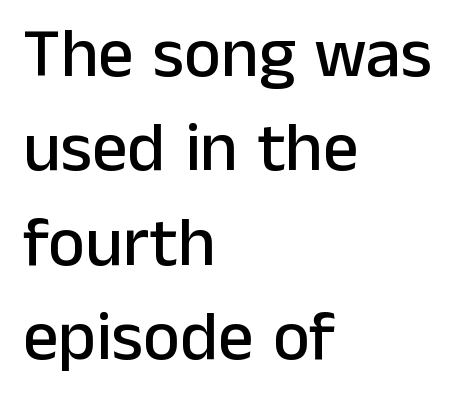
The image shows 70 px sans-serif type, upright; set left-aligned, normal line spacing (1.35x), normal letter spacing, not underlined; low stroke contrast and a medium x-height.
